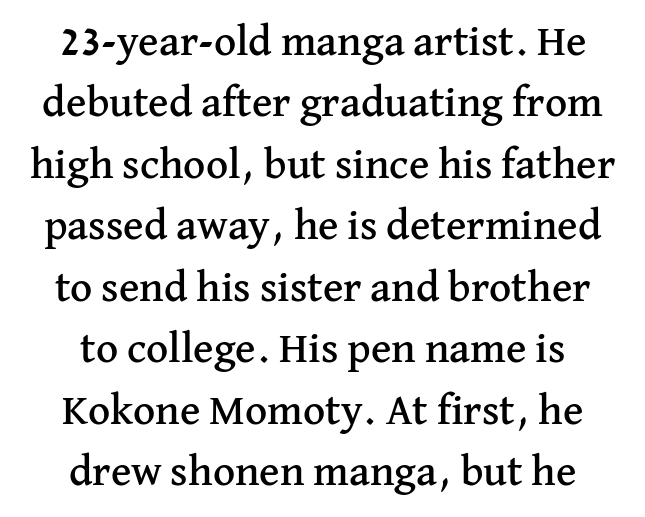
{"serif": "yes", "italic": "no", "width": "normal", "stroke_contrast": "medium", "x_height": "medium", "monospaced": "no", "underline": "no", "align": "center", "line_spacing": "normal", "line_spacing_ratio": 1.43, "letter_spacing": "normal", "letter_spacing_em": 0.0, "glyph_px": 43}
